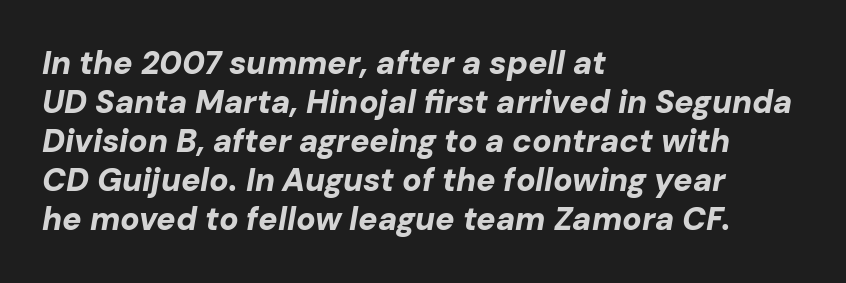
This sample has the flowing, uneven cadence of proportional lettering. Is the block centered? No — it sits flush against the left margin. When letters slant like this, we call the style italic. The space beneath each line is pristine and unruled. Strokes here are thick enough to call this a true bold.
